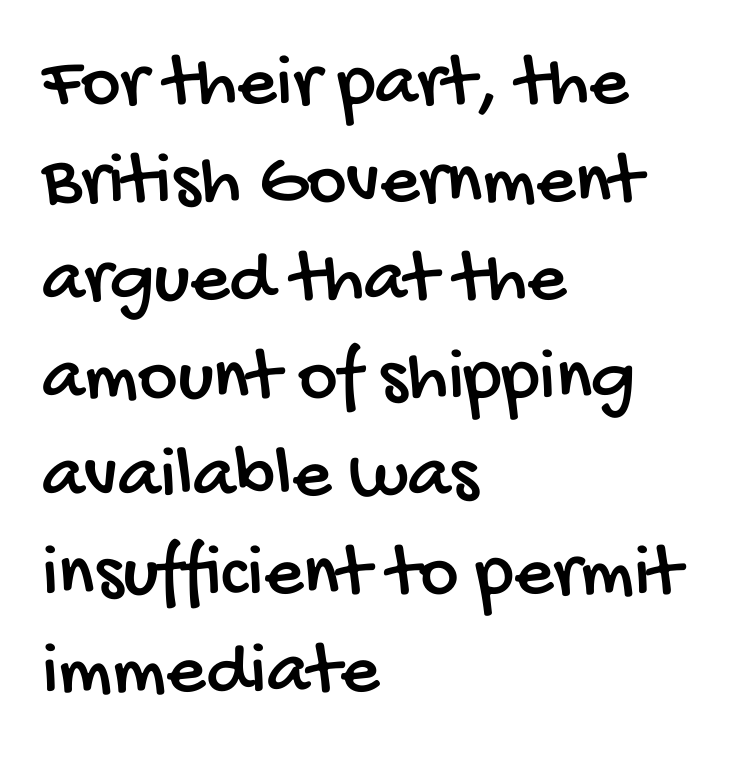
The passage shown is typed in a proportional face where columns would drift. Default kerning and tracking; the words read as compact shapes. This sample keeps an unexceptional amount of space between lines. Type style note: lacks serifs.
